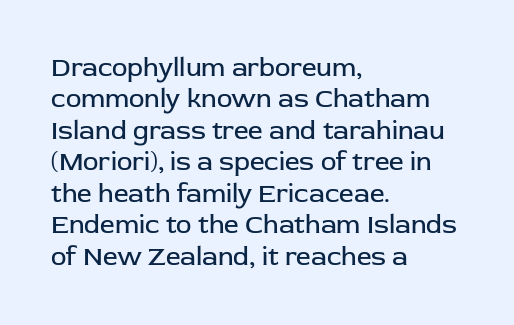
What stands out about the letter spacing? Nothing — it is the standard amount. The rendering anchors every line to the left-hand side. A light-to-regular cut is what we see here. Ordinary non-slanted type is in use.
